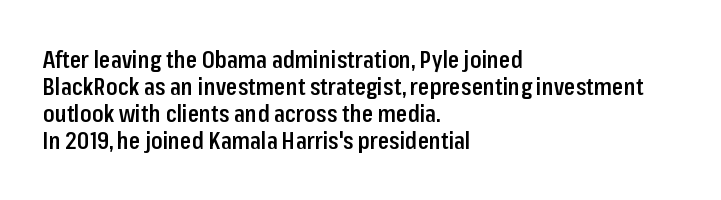
{"italic": "no", "bold": "semi", "underline": "no", "align": "left", "line_spacing_ratio": 1.18, "letter_spacing": "normal", "letter_spacing_em": 0.0, "glyph_px": 23}
